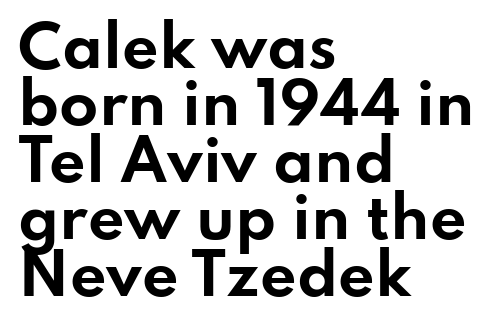
{"serif": "no", "italic": "no", "bold": "yes", "weight": "bold", "width": "wide", "stroke_contrast": "low", "x_height": "small", "monospaced": "no", "underline": "no", "align": "left", "line_spacing": "tight", "line_spacing_ratio": 1.0, "letter_spacing": "normal", "letter_spacing_em": 0.0, "glyph_px": 57}
